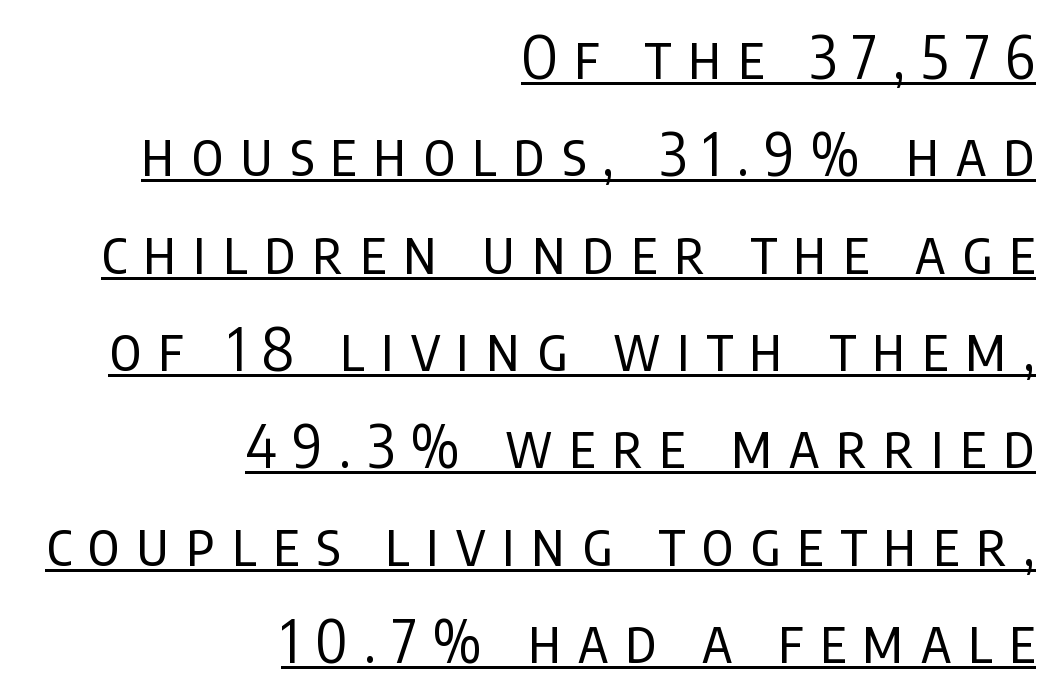
{"serif": "no", "italic": "no", "bold": "no", "weight": "regular", "width": "condensed", "stroke_contrast": "low", "x_height": "large", "monospaced": "no", "underline": "yes", "align": "right", "line_spacing": "normal", "line_spacing_ratio": 1.65, "letter_spacing": "wide", "letter_spacing_em": 0.28, "glyph_px": 59}
